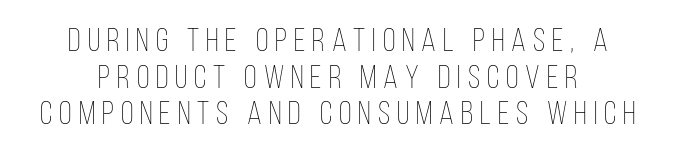
Q: Is the text bold? A: No.
Q: Is the text italic (slanted)? A: No, it is upright.
Q: Is the text underlined? A: No.
Q: Is the spacing between letters normal or unusually wide? A: Unusually wide.
Q: Is the spacing between lines tight, normal or loose? A: Tight.
Q: Width (condensed, normal, or wide)? A: Condensed.
Q: Stroke contrast? A: Low.
Q: x-height? A: Large.
Q: Monospaced? A: No.
